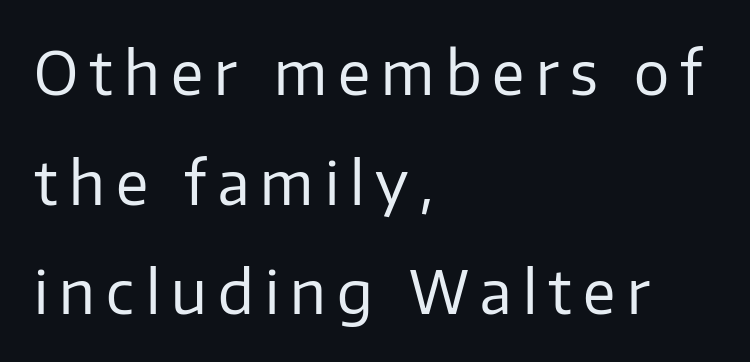
The image shows 59 px regular-weight sans-serif type, upright; set left-aligned, line spacing 1.86x, not underlined; low stroke contrast and a medium x-height.
